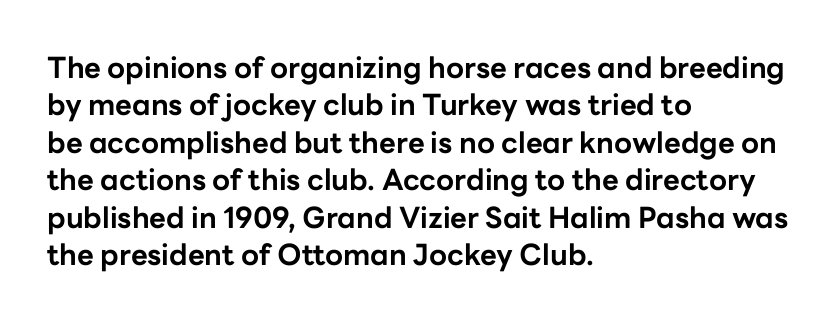
Reading down the block, your eye returns to a fixed left position each line. Vertically, the passage feels balanced, rows spaced as you'd expect. Character widths vary here, with narrow letters taking less room than wide ones. These lines keep a tight, regular rhythm from letter to letter. The typeface chosen for these lines omits serifs. Decoration check: the copy has no underline.
